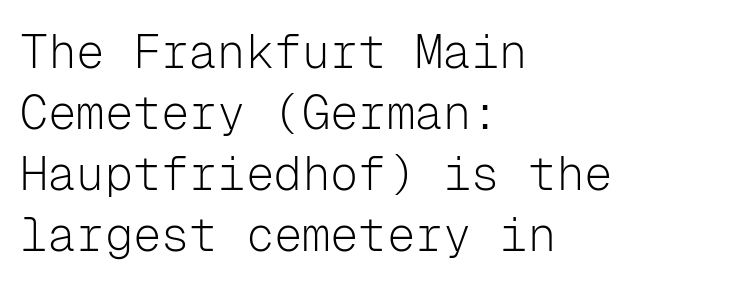
Weight: regular or lighter. Line spacing here is normal. Beneath every word, the page is bare. Between one letter and the next there's only the usual sliver of space. In CSS terms this would be text-align: left.
